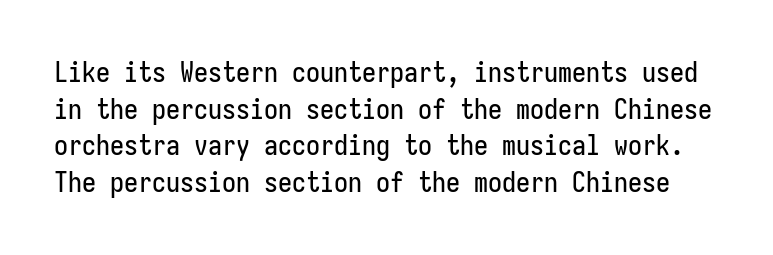
In terms of posture, this sample is upright. Descenders are the only things crossing below the line. Regarding serifs, this sample does without them. The space between consecutive lines is moderate. The letters sit at their default tracking, neither squeezed nor spread.
